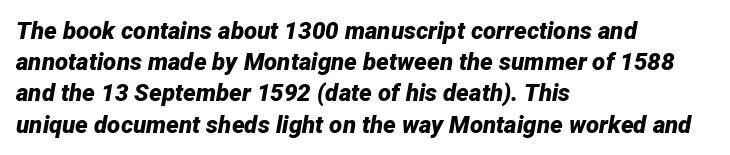
Q: Is the text bold? A: Yes.
Q: Is the text italic (slanted)? A: Yes, it leans right by about 12 degrees.
Q: Is the text underlined? A: No.
Q: How is the paragraph aligned? A: Left-aligned.
Q: Is the spacing between letters normal or unusually wide? A: Normal.
Q: Is the spacing between lines tight, normal or loose? A: Normal.
